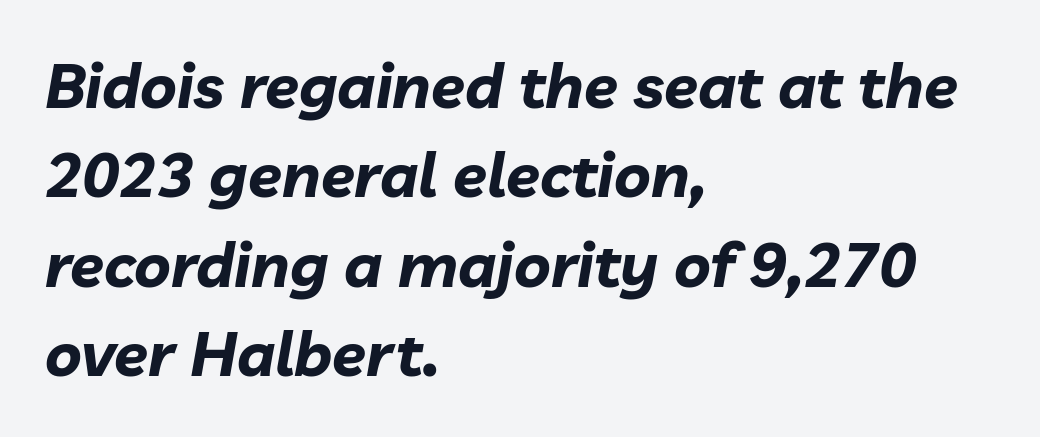
Q: Is the text bold? A: Yes.
Q: Is the text italic (slanted)? A: Yes, it leans right by about 10 degrees.
Q: Is the text underlined? A: No.
Q: How is the paragraph aligned? A: Left-aligned.
Q: Is the spacing between letters normal or unusually wide? A: Normal.
Q: Is the spacing between lines tight, normal or loose? A: Normal.
Q: Width (condensed, normal, or wide)? A: Normal.
Q: Stroke contrast? A: Low.
Q: x-height? A: Medium.
Q: Monospaced? A: No.
